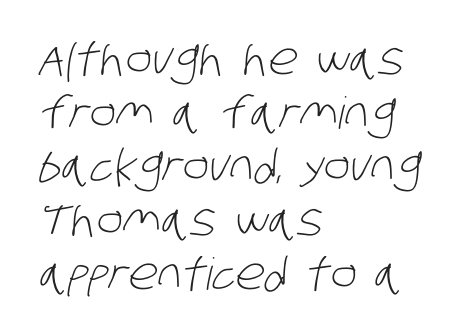
The image shows 44 px light, condensed sans-serif type; set left-aligned, line spacing 1.22x, normal letter spacing, not underlined; low stroke contrast and a large x-height.
